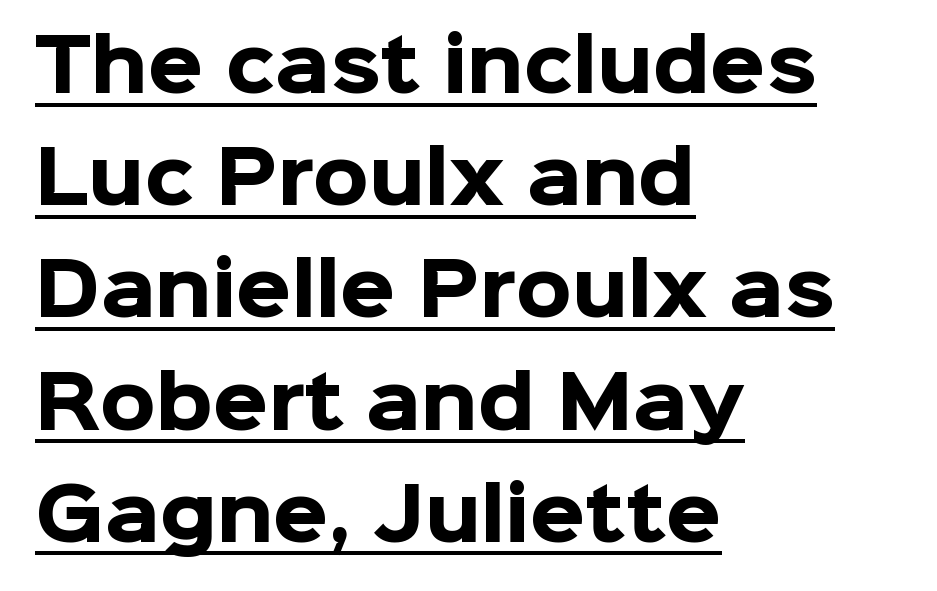
Q: Is the text bold? A: Yes.
Q: Is the text italic (slanted)? A: No, it is upright.
Q: Is the typeface a serif or a sans-serif typeface? A: Sans-serif.
Q: Is the text underlined? A: Yes.
Q: How is the paragraph aligned? A: Left-aligned.
Q: Is the spacing between letters normal or unusually wide? A: Normal.
Q: Is the spacing between lines tight, normal or loose? A: Normal.
Q: Width (condensed, normal, or wide)? A: Normal.
Q: Stroke contrast? A: Low.
Q: x-height? A: Medium.
Q: Monospaced? A: No.
